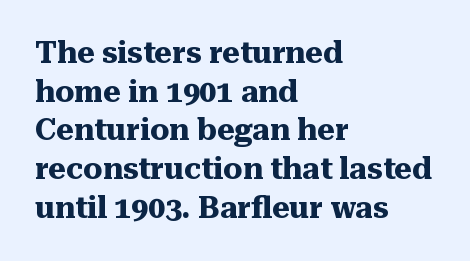
Q: Is the text bold? A: Yes.
Q: Is the text italic (slanted)? A: No, it is upright.
Q: Is the typeface a serif or a sans-serif typeface? A: Serif.
Q: Is the text underlined? A: No.
Q: How is the paragraph aligned? A: Left-aligned.
Q: Is the spacing between letters normal or unusually wide? A: Normal.
Q: Is the spacing between lines tight, normal or loose? A: Normal.
Q: Width (condensed, normal, or wide)? A: Normal.
Q: Stroke contrast? A: Medium.
Q: x-height? A: Medium.
Q: Monospaced? A: No.
